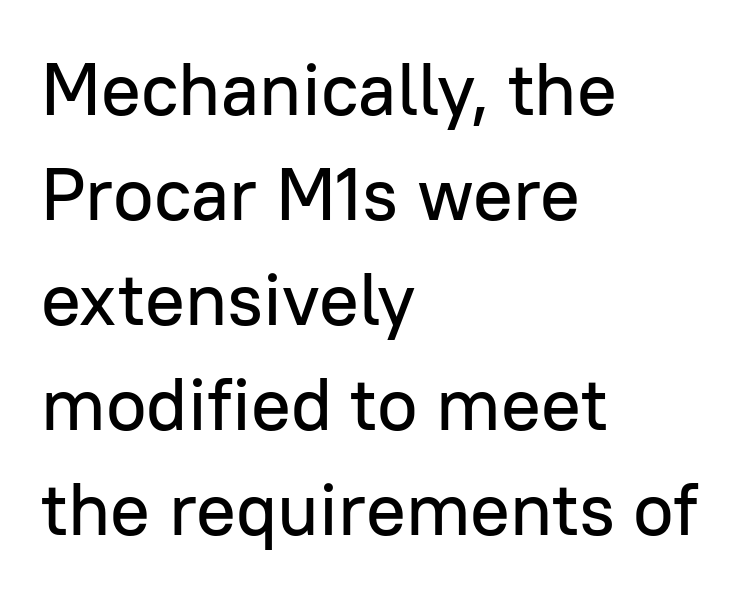
The image shows 74 px sans-serif type, upright; set left-aligned, normal line spacing (1.42x), normal letter spacing, not underlined; low stroke contrast and a medium x-height.
